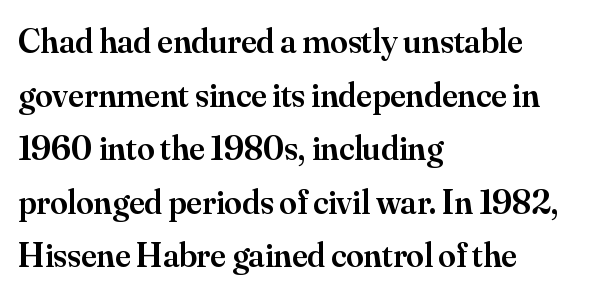
Q: Is the text bold? A: Semi-bold.
Q: Is the text italic (slanted)? A: No, it is upright.
Q: Is the typeface a serif or a sans-serif typeface? A: Serif.
Q: Is the text underlined? A: No.
Q: How is the paragraph aligned? A: Left-aligned.
Q: Is the spacing between letters normal or unusually wide? A: Normal.
Q: Is the spacing between lines tight, normal or loose? A: Normal.
Q: Width (condensed, normal, or wide)? A: Normal.
Q: Stroke contrast? A: Medium.
Q: x-height? A: Small.
Q: Monospaced? A: No.
